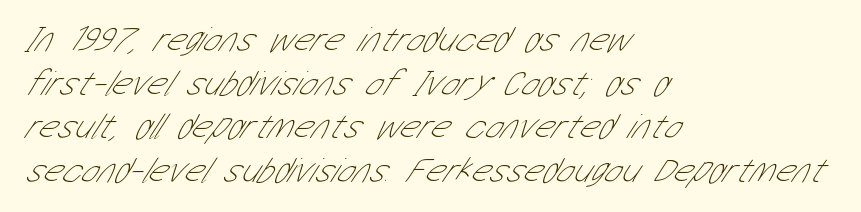
The image shows 36 px thin, condensed sans-serif type; set left-aligned, line spacing 1.21x, normal letter spacing, not underlined; low stroke contrast and a medium x-height.
